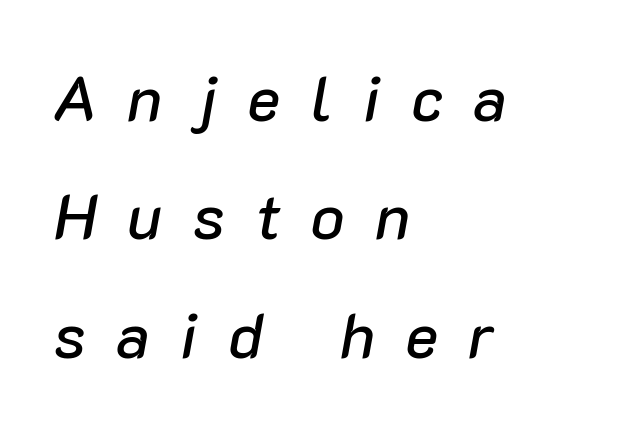
Proportional: the letters do not fall into vertical columns. All the whitespace from short lines collects on the right. Lines of text with bare space underneath. Tracking here is generous; glyphs stand well apart from one another.
